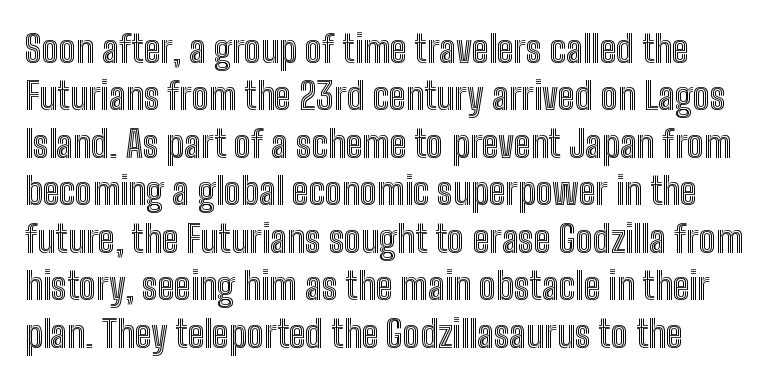
Q: Is the text italic (slanted)? A: No, it is upright.
Q: Is the text underlined? A: No.
Q: Is the spacing between letters normal or unusually wide? A: Normal.
Q: Is the spacing between lines tight, normal or loose? A: Normal.
Q: Width (condensed, normal, or wide)? A: Condensed.
Q: x-height? A: Medium.
Q: Monospaced? A: No.
